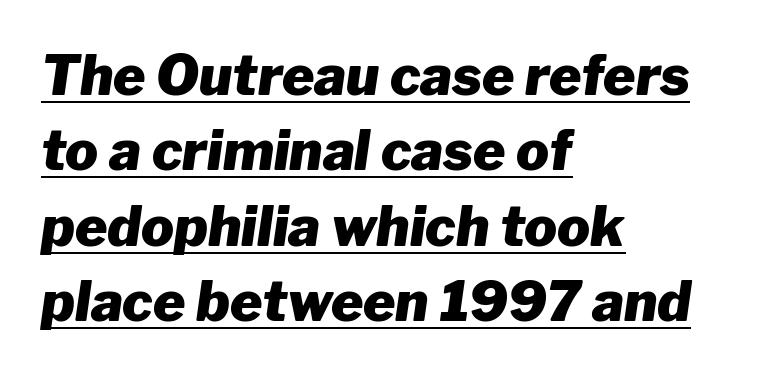
Q: Is the text bold? A: Yes.
Q: Is the text italic (slanted)? A: Yes, it leans right by about 8 degrees.
Q: Is the text underlined? A: Yes.
Q: How is the paragraph aligned? A: Left-aligned.
Q: Is the spacing between letters normal or unusually wide? A: Normal.
Q: Is the spacing between lines tight, normal or loose? A: Normal.
Q: Width (condensed, normal, or wide)? A: Normal.
Q: Stroke contrast? A: Low.
Q: x-height? A: Medium.
Q: Monospaced? A: No.
